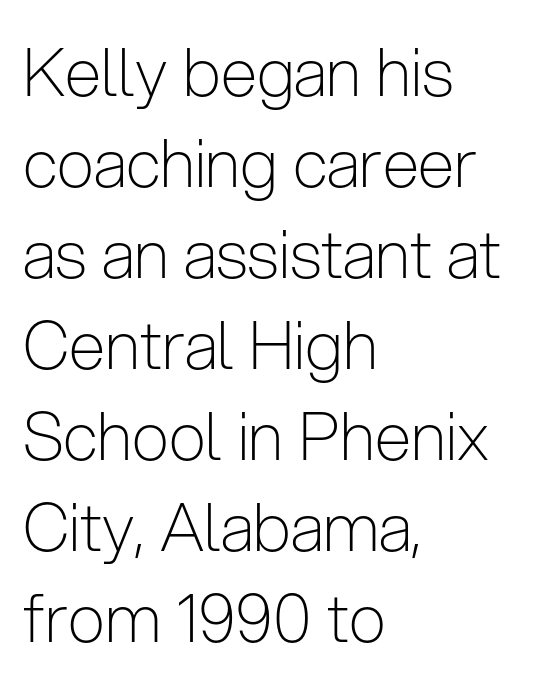
The image shows 66 px light, condensed sans-serif type, upright; set left-aligned, normal line spacing (1.38x), normal letter spacing, not underlined; low stroke contrast and a medium x-height.
